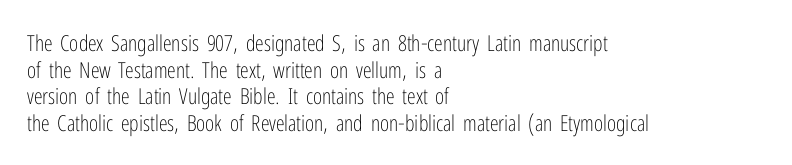
{"italic": "no", "bold": "no", "underline": "no", "align": "left", "line_spacing_ratio": 1.21, "letter_spacing": "normal", "letter_spacing_em": 0.0, "glyph_px": 22}
